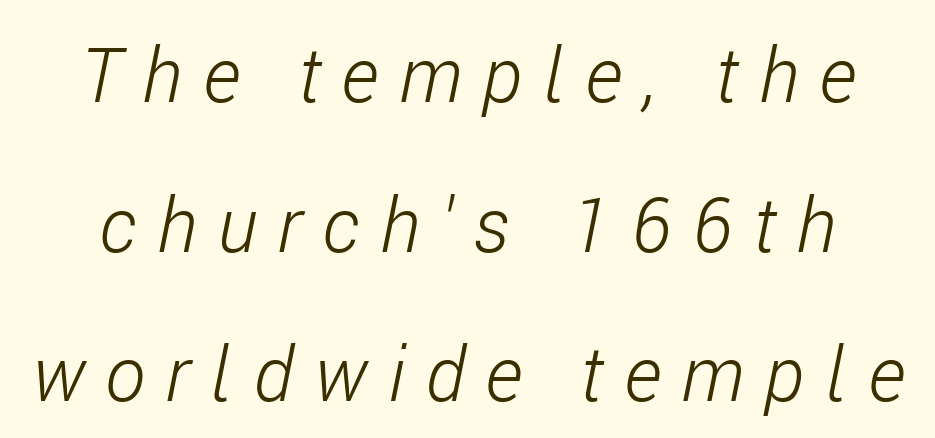
The typeface has the unassuming heft of standard copy or less. Short note: letters widely spaced. Honestly, there is no underline to notice here at all. There's an unmistakable incline to the writing here. Regarding leading, the lines here are spaced well apart. The rendering uses natural spacing where letterforms have individual widths.
